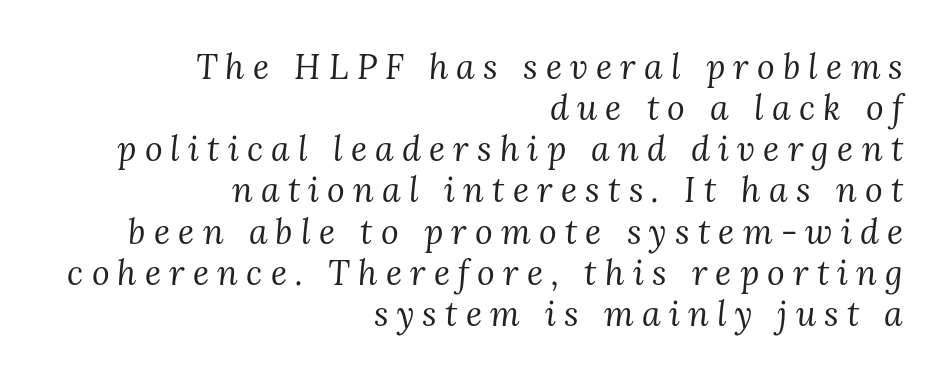
The image shows 34 px regular-weight serif type, italic (leaning right); set right-aligned, line spacing 1.21x, unusually wide letter spacing (+0.24 em), not underlined; medium stroke contrast and a medium x-height.
